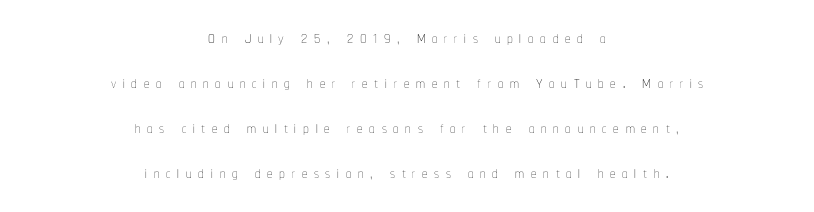
{"italic": "no", "bold": "no", "underline": "no", "align": "center", "line_spacing": "loose", "line_spacing_ratio": 2.04, "letter_spacing": "wide", "letter_spacing_em": 0.3, "glyph_px": 22}
